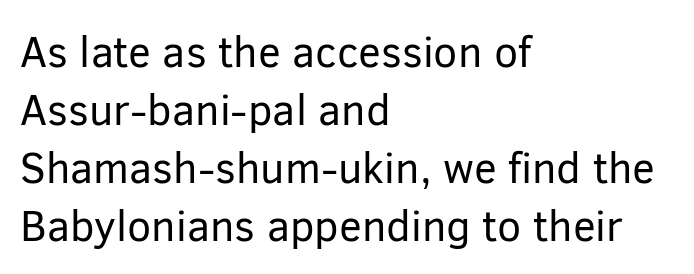
Spacing verdict: proportional, widths tailored to each character. I'd call this a sans setting — the letters go barefoot. Successive baselines arrive at the customary interval. Nobody drew a line under any word here. It's the straight-up-and-down kind of type.
